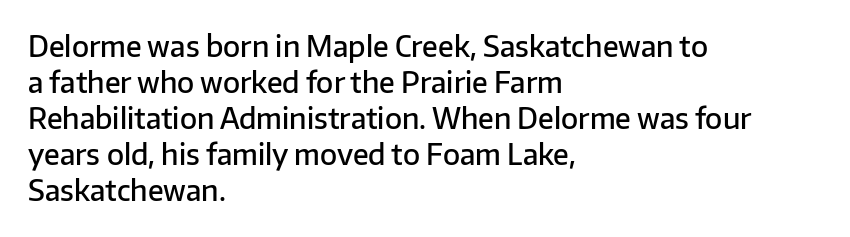
{"serif": "no", "italic": "no", "bold": "semi", "weight": "semibold", "width": "normal", "stroke_contrast": "low", "x_height": "medium", "monospaced": "no", "underline": "no", "align": "left", "line_spacing": "normal", "line_spacing_ratio": 1.29, "letter_spacing": "normal", "letter_spacing_em": 0.0, "glyph_px": 28}
